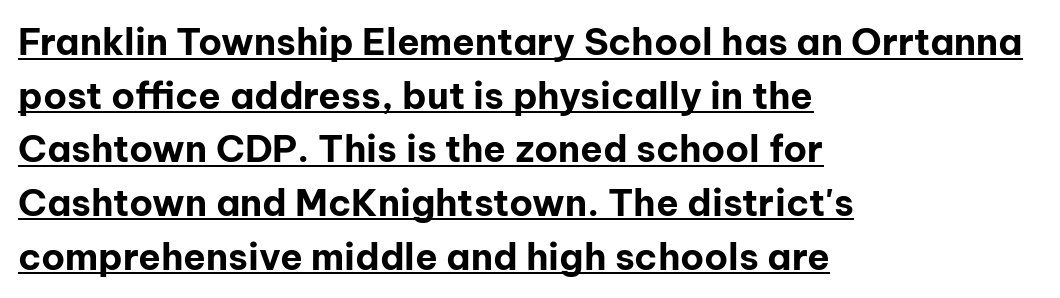
If you drew a line through each stem, it would be perfectly vertical. Notice how descenders clear the ascenders below comfortably — that's standard leading. One-word summary of the alignment: left. A typesetter would call this zero additional tracking.
